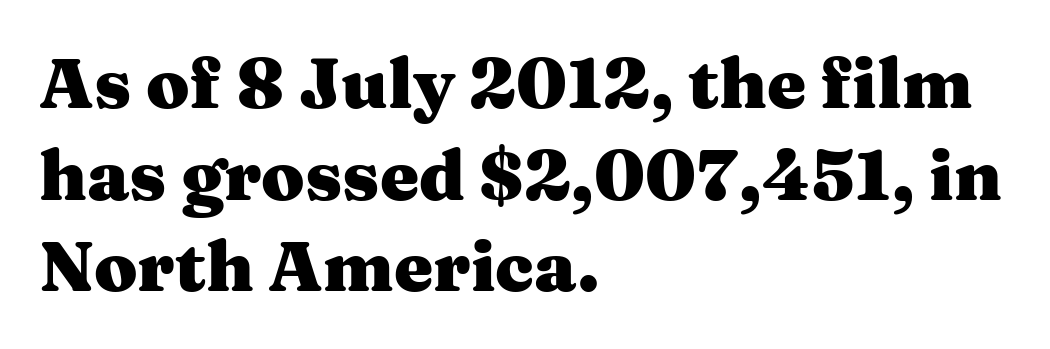
{"serif": "yes", "italic": "no", "bold": "yes", "weight": "heavy", "width": "wide", "stroke_contrast": "medium", "x_height": "medium", "monospaced": "no", "underline": "no", "align": "left", "line_spacing": "normal", "line_spacing_ratio": 1.31, "letter_spacing": "normal", "letter_spacing_em": 0.0, "glyph_px": 70}
